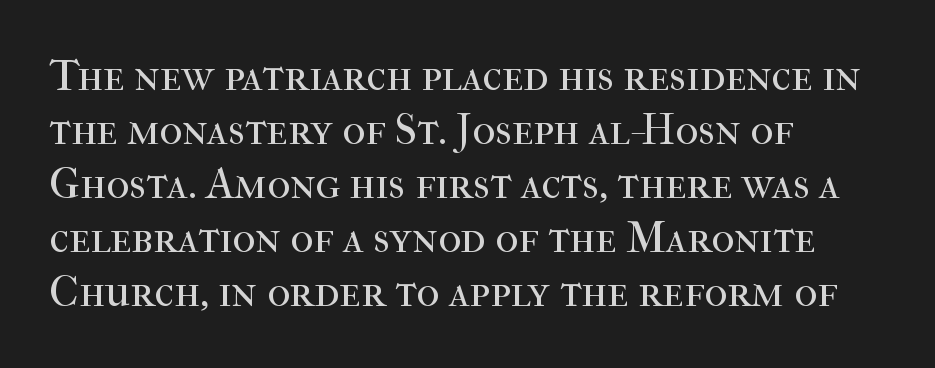
Q: Is the text bold? A: No.
Q: Is the text italic (slanted)? A: No, it is upright.
Q: Is the typeface a serif or a sans-serif typeface? A: Serif.
Q: Is the text underlined? A: No.
Q: How is the paragraph aligned? A: Left-aligned.
Q: Is the spacing between letters normal or unusually wide? A: Normal.
Q: Width (condensed, normal, or wide)? A: Normal.
Q: Stroke contrast? A: High.
Q: x-height? A: Medium.
Q: Monospaced? A: No.
